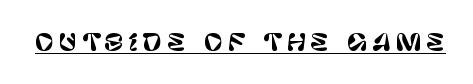
The face used here is rendered with a markedly widened letterfit. What decoration does the sample have? An underline.
